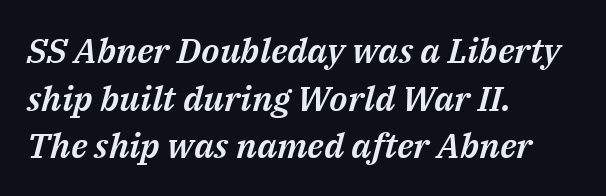
A typesetter would call this leading conventional body-copy spacing. Compared with typical body copy, the letter spacing here is the same. The setting favours the left margin, as ordinary paragraphs usually do. A typesetter would call this proportional, since set widths differ per character.
